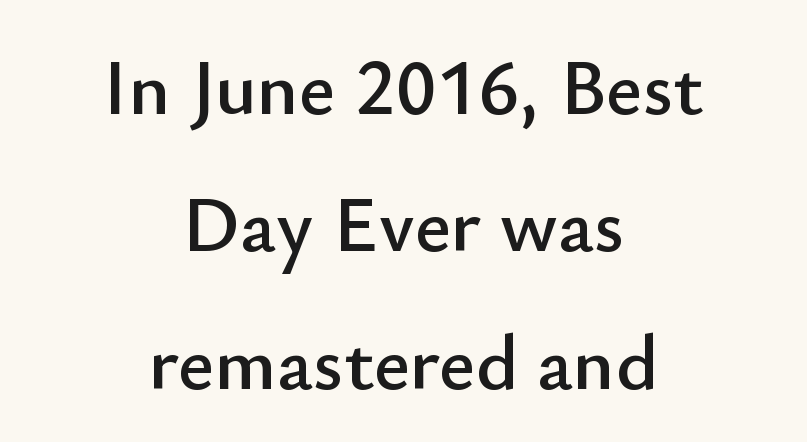
One-word summary of the alignment: center. Think of a printed novel: that variable character pitch is what you see here. Descenders hang freely into open space. Characters follow at the spacing the type designer built in.
